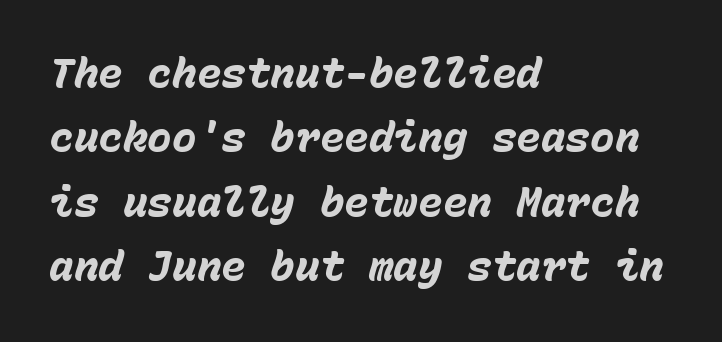
The image shows 41 px heavy type, italic (leaning right), monospaced; set left-aligned, normal line spacing (1.57x), normal letter spacing, not underlined; low stroke contrast and a medium x-height.
